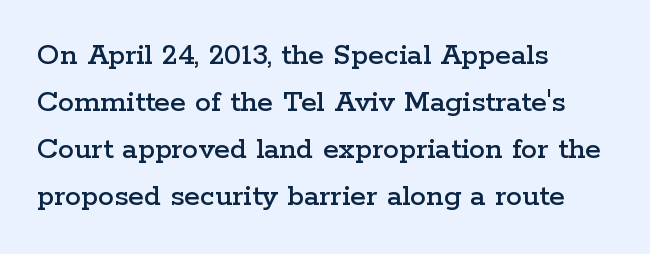
{"serif": "yes", "italic": "no", "width": "wide", "stroke_contrast": "low", "x_height": "medium", "monospaced": "no", "underline": "no", "align": "left", "line_spacing": "normal", "line_spacing_ratio": 1.47, "letter_spacing": "normal", "letter_spacing_em": 0.0, "glyph_px": 32}
